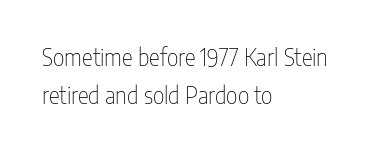
The rendering anchors every line to the left-hand side. Rendered with straight, roman letterforms. Stem width sits at or under what a default text font uses. Tracking here is standard; glyphs follow each other at the usual distance. Bare-footed words on every line.
